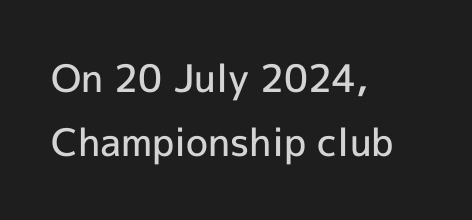
Q: Is the text bold? A: Semi-bold.
Q: Is the text italic (slanted)? A: No, it is upright.
Q: Is the typeface a serif or a sans-serif typeface? A: Sans-serif.
Q: Is the text underlined? A: No.
Q: How is the paragraph aligned? A: Left-aligned.
Q: Is the spacing between letters normal or unusually wide? A: Normal.
Q: Is the spacing between lines tight, normal or loose? A: Normal.
Q: Width (condensed, normal, or wide)? A: Normal.
Q: x-height? A: Medium.
Q: Monospaced? A: No.
